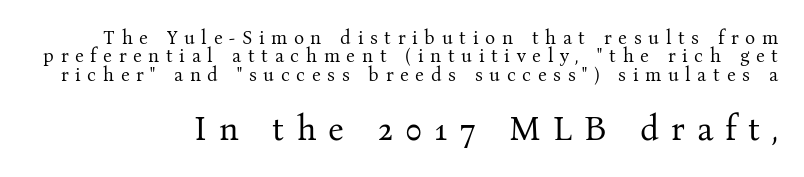
{"serif": "yes", "italic": "no", "bold": "no", "weight": "regular", "width": "normal", "stroke_contrast": "medium", "x_height": "medium", "monospaced": "no", "underline": "no", "line_spacing": "tight", "line_spacing_ratio": 0.97, "letter_spacing": "wide", "letter_spacing_em": 0.35, "larger_block": "second", "size_ratio": 1.79, "glyph_px": 34}
